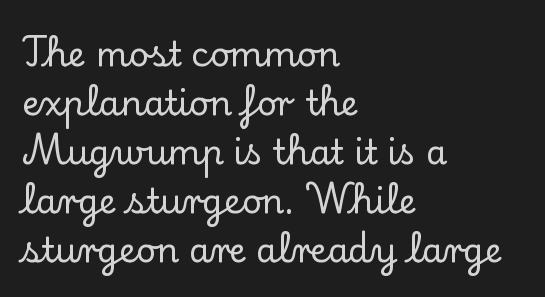
The image shows 34 px serif type, upright; set left-aligned, normal line spacing (1.44x), normal letter spacing, not underlined; low stroke contrast and a small x-height.
